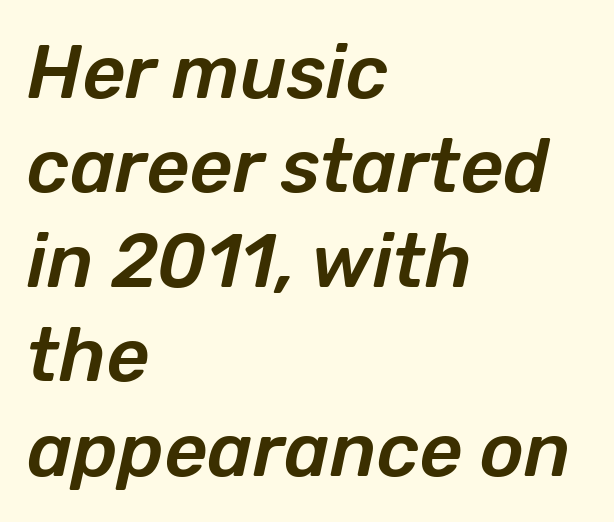
The letters advance in unequal steps, a hallmark of proportional type. Quick note: underline off. A classic flush-left, rag-right setting is used for this passage. The letterforms sit shoulder to shoulder at normal distance.
